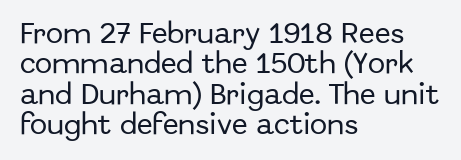
Q: Is the text italic (slanted)? A: No, it is upright.
Q: Is the text underlined? A: No.
Q: How is the paragraph aligned? A: Left-aligned.
Q: Is the spacing between letters normal or unusually wide? A: Normal.
Q: Is the spacing between lines tight, normal or loose? A: Normal.
